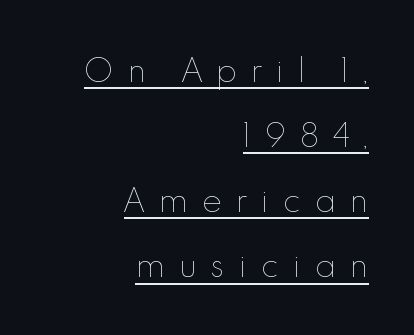
Q: Is the text bold? A: No.
Q: Is the text italic (slanted)? A: No, it is upright.
Q: Is the text underlined? A: Yes.
Q: How is the paragraph aligned? A: Right-aligned.
Q: Is the spacing between letters normal or unusually wide? A: Unusually wide.
Q: Is the spacing between lines tight, normal or loose? A: Loose.
Q: Width (condensed, normal, or wide)? A: Normal.
Q: x-height? A: Small.
Q: Monospaced? A: No.
